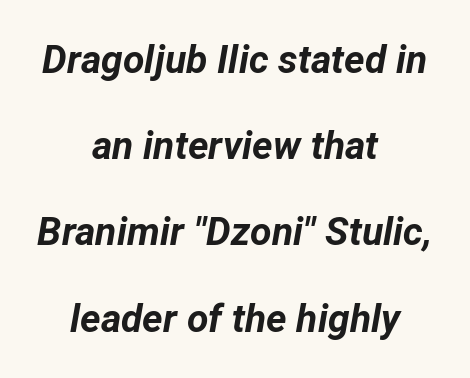
Q: Is the text bold? A: Yes.
Q: Is the text italic (slanted)? A: Yes, it leans right by about 12 degrees.
Q: Is the text underlined? A: No.
Q: How is the paragraph aligned? A: Centered.
Q: Is the spacing between letters normal or unusually wide? A: Normal.
Q: Is the spacing between lines tight, normal or loose? A: Loose.
Q: Width (condensed, normal, or wide)? A: Normal.
Q: Stroke contrast? A: Low.
Q: x-height? A: Medium.
Q: Monospaced? A: No.
